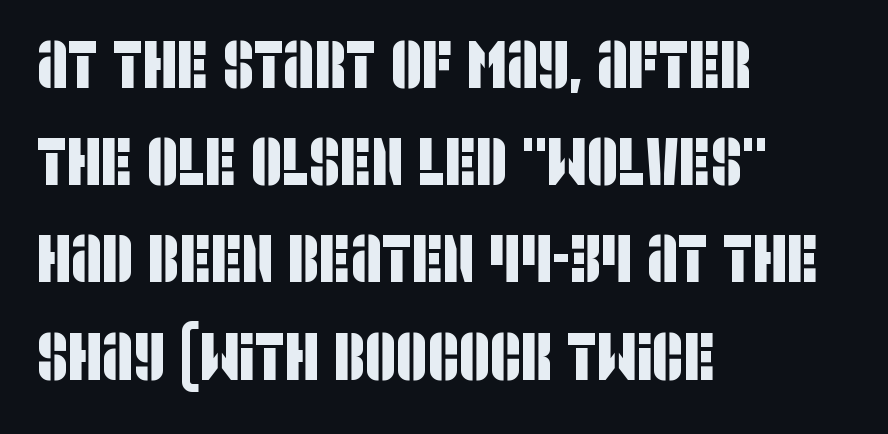
Q: Is the typeface a serif or a sans-serif typeface? A: Sans-serif.
Q: Is the text underlined? A: No.
Q: How is the paragraph aligned? A: Left-aligned.
Q: Is the spacing between letters normal or unusually wide? A: Normal.
Q: Is the spacing between lines tight, normal or loose? A: Normal.
Q: Width (condensed, normal, or wide)? A: Condensed.
Q: Stroke contrast? A: Low.
Q: x-height? A: Large.
Q: Monospaced? A: No.
